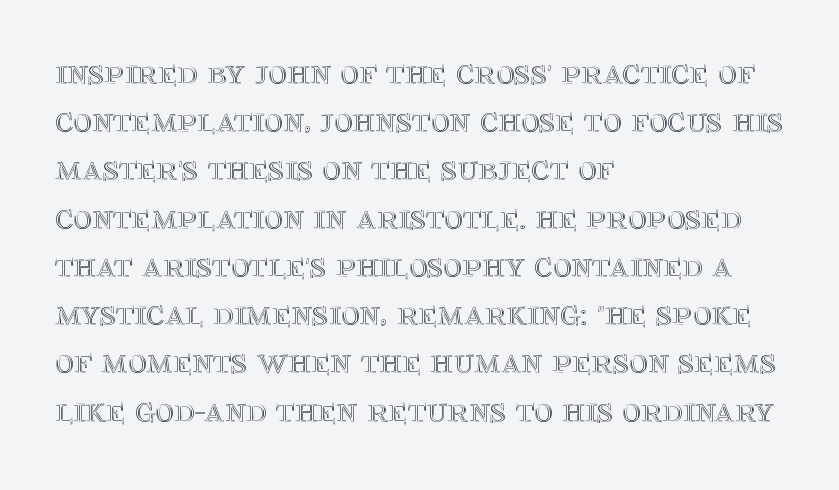
{"italic": "no", "width": "normal", "x_height": "large", "monospaced": "no", "underline": "no", "align": "left", "line_spacing": "normal", "line_spacing_ratio": 1.34, "letter_spacing": "normal", "letter_spacing_em": 0.0, "glyph_px": 36}
